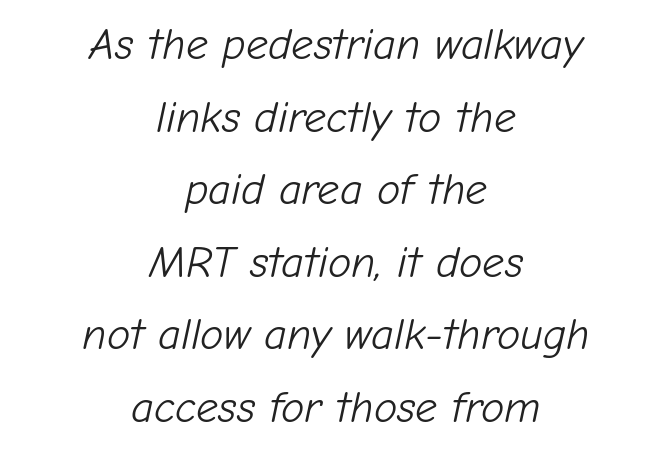
Any mark beneath the type? The region is blank. The rendering uses natural spacing where letterforms have individual widths. This is oblique type, the kind used for emphasis or titles. The letterforms sit at book weight or below. Standard letterfit; no display-style spreading of the glyphs. The space between consecutive lines is moderate.
